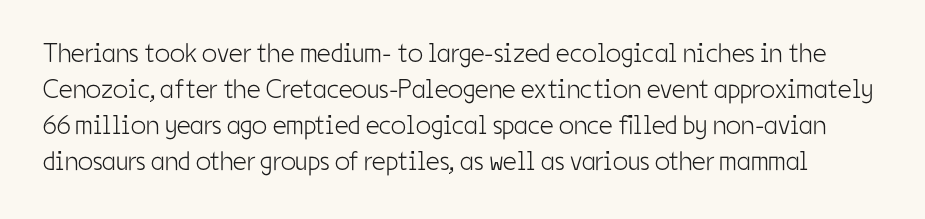
Nope, not italic — everything's standing straight. Only glyphs here, with clear space below each row. This rendering leaves character spacing at its baseline value. The lines sit at an ordinary, default distance from one another. Ink coverage per letter is moderate at most.
